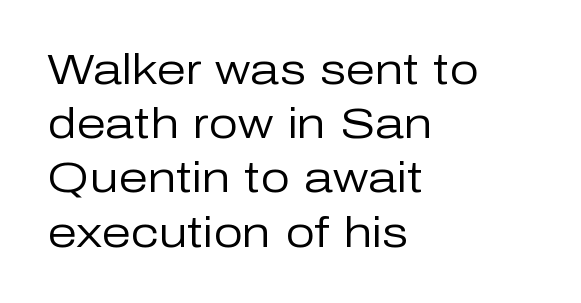
Q: Is the text bold? A: No.
Q: Is the text italic (slanted)? A: No, it is upright.
Q: Is the typeface a serif or a sans-serif typeface? A: Sans-serif.
Q: Is the text underlined? A: No.
Q: How is the paragraph aligned? A: Left-aligned.
Q: Is the spacing between letters normal or unusually wide? A: Normal.
Q: Is the spacing between lines tight, normal or loose? A: Normal.
Q: Width (condensed, normal, or wide)? A: Normal.
Q: Stroke contrast? A: Low.
Q: x-height? A: Medium.
Q: Monospaced? A: No.
